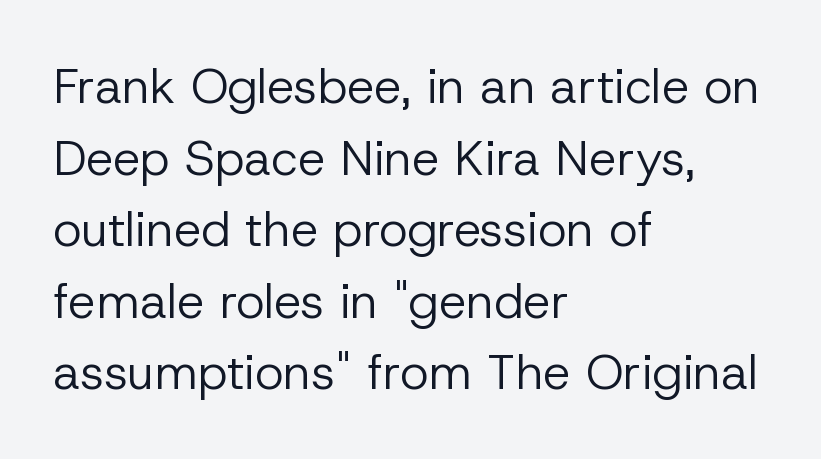
The image shows 49 px regular-weight sans-serif type, upright; set left-aligned, normal line spacing (1.46x), normal letter spacing, not underlined; low stroke contrast and a medium x-height.
